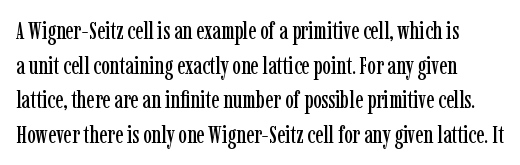
Q: Is the text italic (slanted)? A: No, it is upright.
Q: Is the text underlined? A: No.
Q: Is the spacing between letters normal or unusually wide? A: Normal.
Q: Is the spacing between lines tight, normal or loose? A: Normal.
